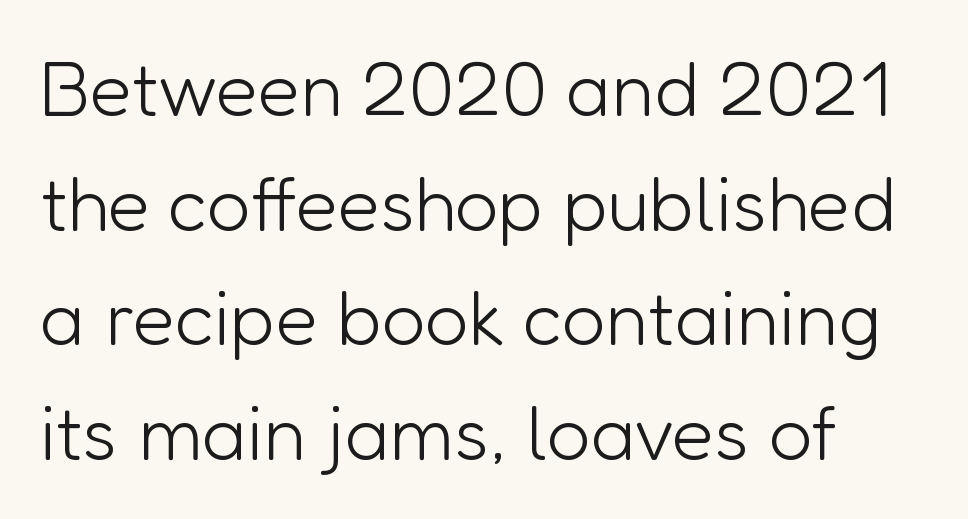
Q: Is the text bold? A: No.
Q: Is the text italic (slanted)? A: No, it is upright.
Q: Is the typeface a serif or a sans-serif typeface? A: Sans-serif.
Q: Is the text underlined? A: No.
Q: How is the paragraph aligned? A: Left-aligned.
Q: Is the spacing between letters normal or unusually wide? A: Normal.
Q: Is the spacing between lines tight, normal or loose? A: Normal.
Q: Width (condensed, normal, or wide)? A: Normal.
Q: Stroke contrast? A: Low.
Q: x-height? A: Medium.
Q: Monospaced? A: No.
